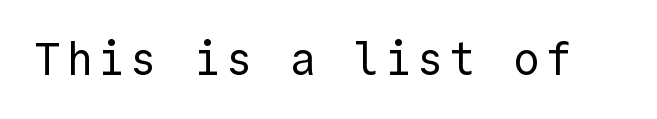
Each letter's strokes conclude bluntly, with no projecting serifs. Spacing verdict: monospaced, one width for all characters. Is there any slant? The stems are plumb. Nothing heavy about these letters — not bold at all. The baseline area is clear.
